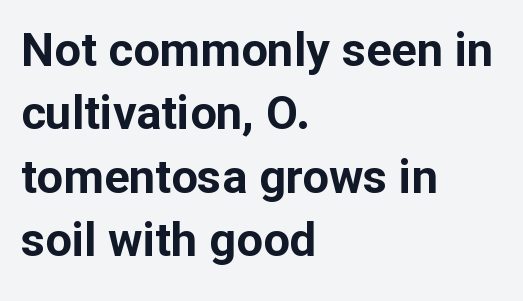
Letters rest on an invisible, unmarked baseline. Serif or sans? Sans — the stroke terminals are bare. Stroke thickness is high; the sample reads as a true bold. Layout note: lines flush left. Designer's note — italics off, roman on.
